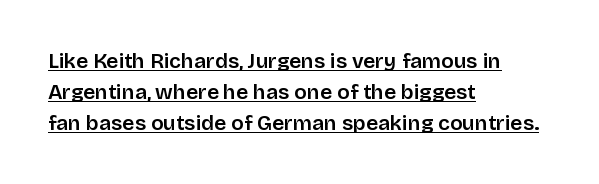
Compared with a centered layout, this one pins lines to the left instead. The type sits square on the baseline with zero lean. This block has exactly the height ordinary leading produces. Somebody hit Ctrl+U on this one — the words are underlined.
